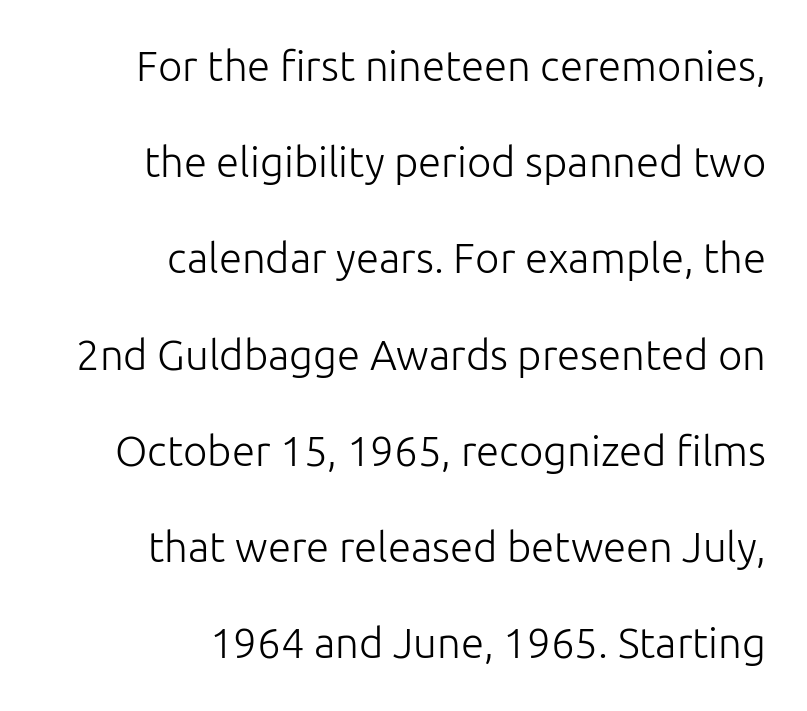
{"serif": "no", "italic": "no", "bold": "no", "weight": "light", "width": "normal", "stroke_contrast": "low", "x_height": "medium", "monospaced": "no", "underline": "no", "align": "right", "line_spacing": "loose", "line_spacing_ratio": 2.29, "letter_spacing": "normal", "letter_spacing_em": 0.0, "glyph_px": 42}
